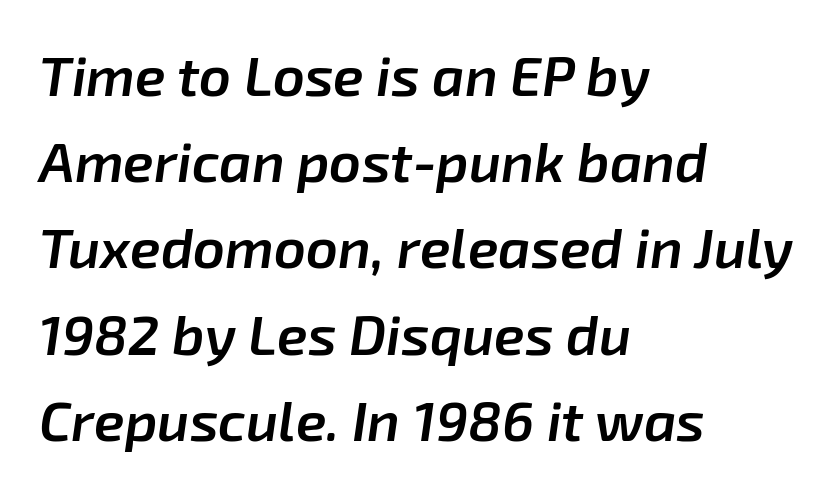
Reading down the column, the eye jumps a familiar distance to each next line. The baseline area is clear. The line texture is even and compact thanks to regular tracking. Does the weight exceed regular? Yes, but only to semibold. The passage shown is typed in a proportional face where columns would drift.
